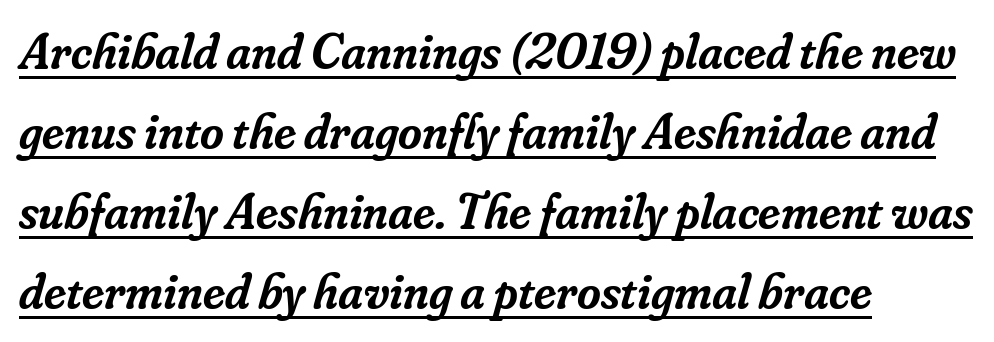
{"serif": "yes", "italic": "yes", "lean": "right", "slant_degrees": 16, "bold": "semi", "weight": "semibold", "width": "normal", "stroke_contrast": "low", "x_height": "small", "monospaced": "no", "underline": "yes", "align": "left", "line_spacing": "normal", "line_spacing_ratio": 1.57, "letter_spacing": "normal", "letter_spacing_em": 0.0, "glyph_px": 51}
